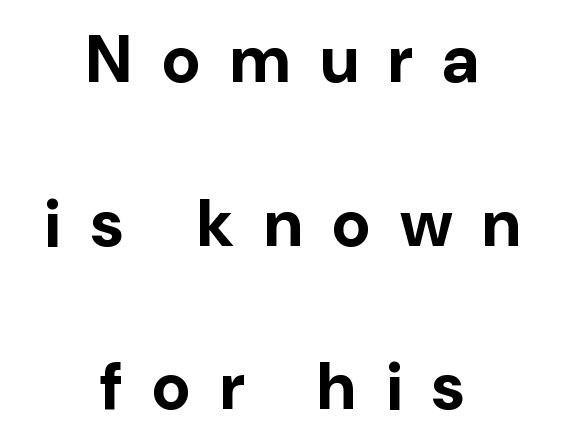
{"serif": "no", "italic": "no", "bold": "yes", "weight": "bold", "width": "normal", "stroke_contrast": "low", "x_height": "medium", "monospaced": "no", "underline": "no", "align": "center", "line_spacing": "loose", "line_spacing_ratio": 2.48, "letter_spacing": "wide", "letter_spacing_em": 0.45, "glyph_px": 66}
